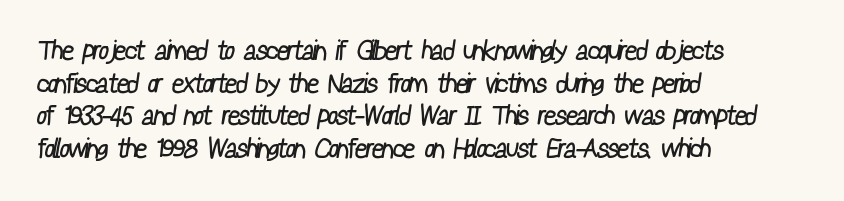
Q: Is the text bold? A: No.
Q: Is the text underlined? A: No.
Q: How is the paragraph aligned? A: Left-aligned.
Q: Is the spacing between letters normal or unusually wide? A: Normal.
